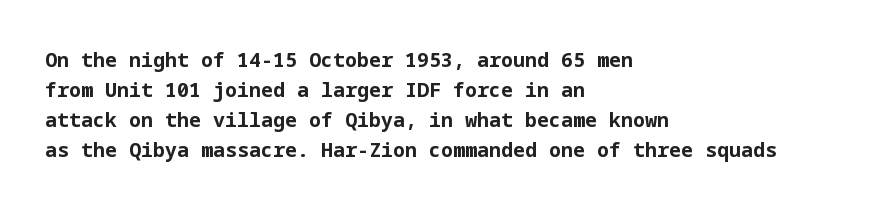
The image shows 20 px bold type, upright; set left-aligned, normal line spacing (1.5x), normal letter spacing, not underlined.
